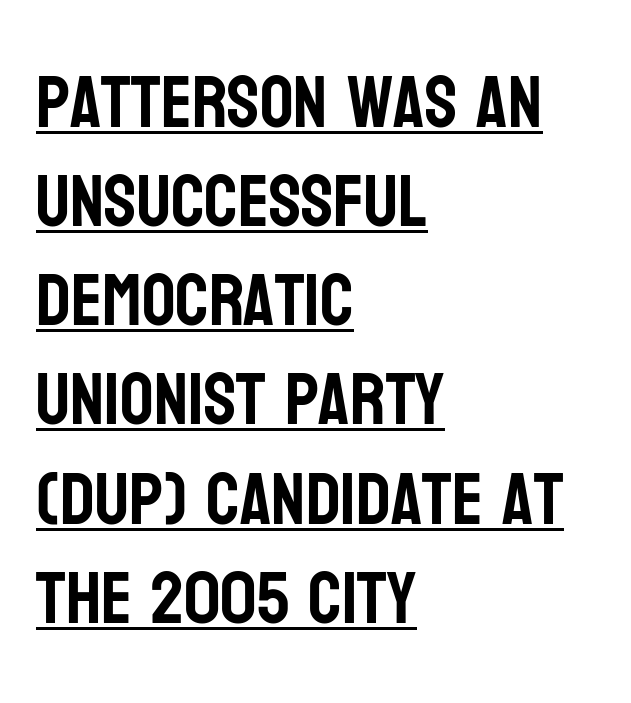
{"serif": "no", "italic": "no", "width": "condensed", "stroke_contrast": "low", "x_height": "large", "monospaced": "no", "underline": "yes", "align": "left", "line_spacing": "normal", "line_spacing_ratio": 1.34, "letter_spacing": "normal", "letter_spacing_em": 0.0, "glyph_px": 74}
